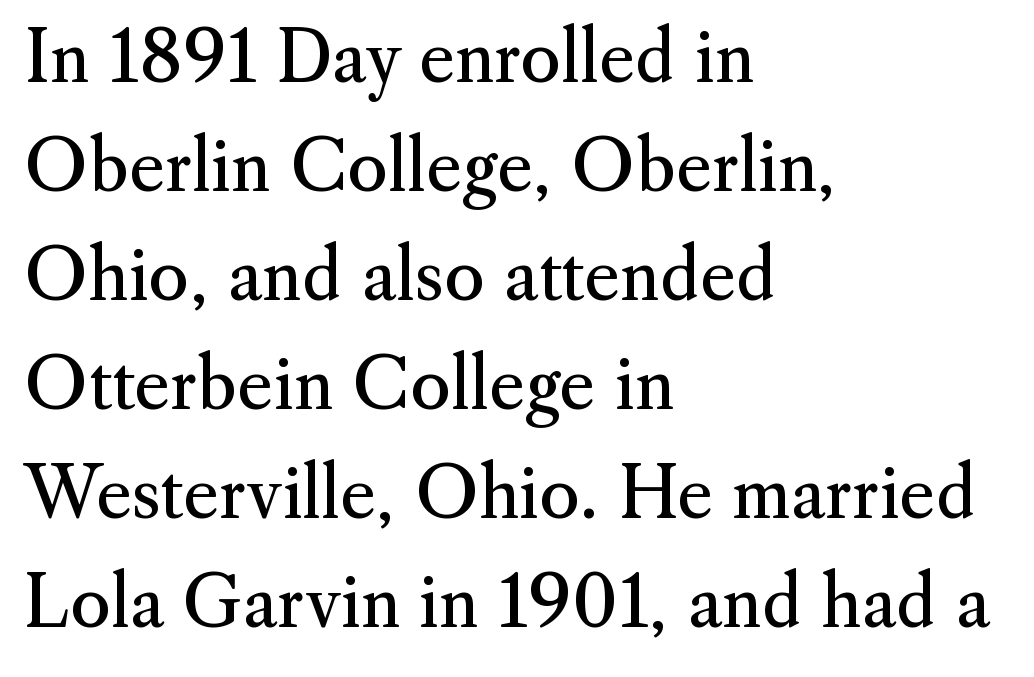
Q: Is the text bold? A: No.
Q: Is the text italic (slanted)? A: No, it is upright.
Q: Is the typeface a serif or a sans-serif typeface? A: Serif.
Q: Is the text underlined? A: No.
Q: How is the paragraph aligned? A: Left-aligned.
Q: Is the spacing between letters normal or unusually wide? A: Normal.
Q: Is the spacing between lines tight, normal or loose? A: Normal.
Q: Width (condensed, normal, or wide)? A: Normal.
Q: Stroke contrast? A: Medium.
Q: x-height? A: Small.
Q: Monospaced? A: No.
